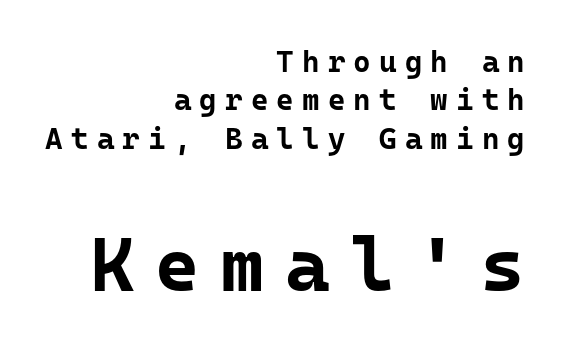
Q: Is the text bold? A: Yes.
Q: Is the text italic (slanted)? A: No, it is upright.
Q: Is the typeface a serif or a sans-serif typeface? A: Sans-serif.
Q: Is the text underlined? A: No.
Q: How is the paragraph aligned? A: Right-aligned.
Q: Is the spacing between letters normal or unusually wide? A: Unusually wide.
Q: Is the spacing between lines tight, normal or loose? A: Normal.
Q: Which block of text is set in a larger size, the first (top) or the second (bottom)? A: The second (bottom) one.
Q: Width (condensed, normal, or wide)? A: Normal.
Q: Stroke contrast? A: Low.
Q: x-height? A: Medium.
Q: Monospaced? A: Yes.
